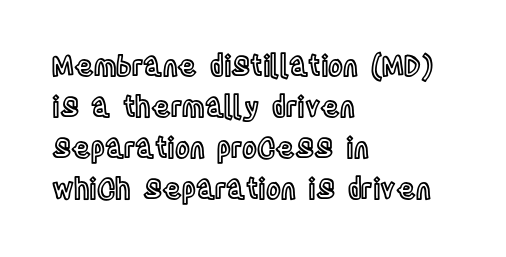
{"italic": "no", "width": "condensed", "x_height": "large", "monospaced": "no", "underline": "no", "align": "left", "line_spacing": "normal", "line_spacing_ratio": 1.47, "letter_spacing": "normal", "letter_spacing_em": 0.0, "glyph_px": 28}
